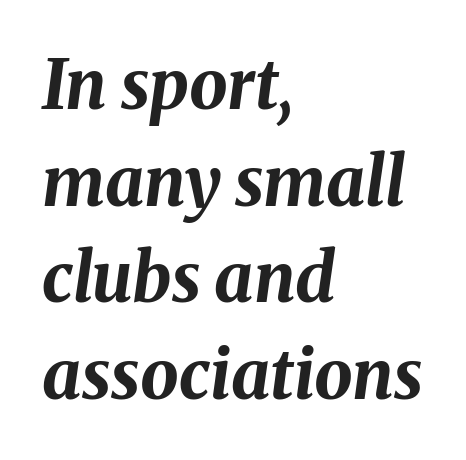
Here the designer chose a conventional face with non-uniform glyph widths. There is no visible air inserted between adjacent glyphs. The setting favours the left margin, as ordinary paragraphs usually do. The font's italic variant was chosen for this text. Descenders hang freely into open space.
